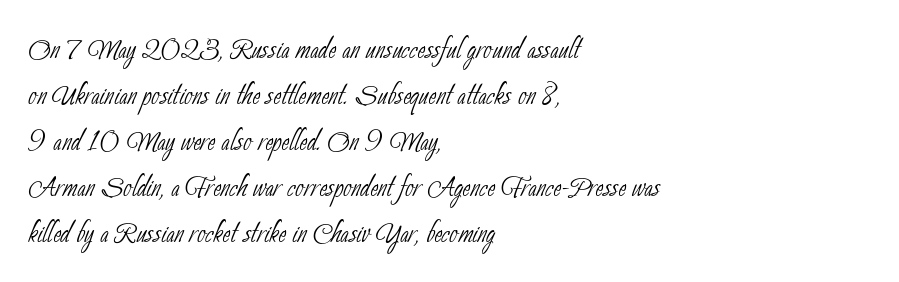
Q: Is the text bold? A: No.
Q: Is the typeface a serif or a sans-serif typeface? A: Sans-serif.
Q: Is the text underlined? A: No.
Q: How is the paragraph aligned? A: Left-aligned.
Q: Is the spacing between letters normal or unusually wide? A: Normal.
Q: Width (condensed, normal, or wide)? A: Condensed.
Q: Stroke contrast? A: Low.
Q: x-height? A: Small.
Q: Monospaced? A: No.
